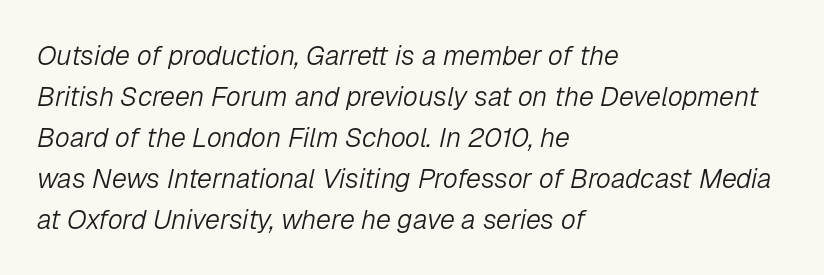
The image shows 27 px text type, italic (leaning right); set left-aligned, normal line spacing (1.52x), normal letter spacing, not underlined.
